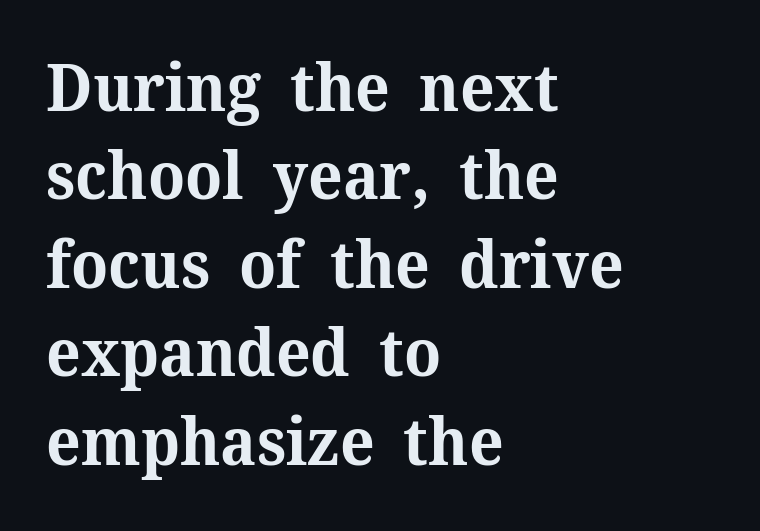
Q: Is the text bold? A: Yes.
Q: Is the text italic (slanted)? A: No, it is upright.
Q: Is the typeface a serif or a sans-serif typeface? A: Serif.
Q: Is the text underlined? A: No.
Q: How is the paragraph aligned? A: Left-aligned.
Q: Is the spacing between letters normal or unusually wide? A: Normal.
Q: Is the spacing between lines tight, normal or loose? A: Normal.
Q: Width (condensed, normal, or wide)? A: Normal.
Q: Stroke contrast? A: Medium.
Q: x-height? A: Medium.
Q: Monospaced? A: No.
